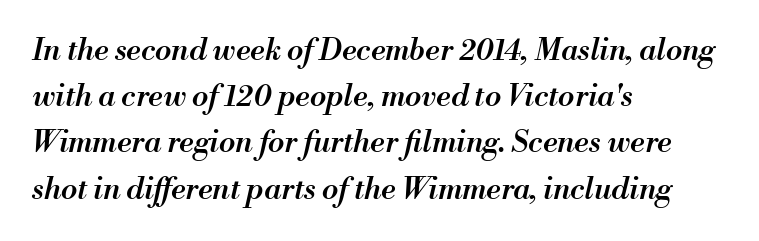
{"italic": "yes", "lean": "right", "slant_degrees": 13, "bold": "semi", "weight": "semibold", "width": "normal", "stroke_contrast": "medium", "x_height": "small", "monospaced": "no", "underline": "no", "align": "left", "line_spacing": "normal", "line_spacing_ratio": 1.54, "letter_spacing": "normal", "letter_spacing_em": 0.0, "glyph_px": 30}
